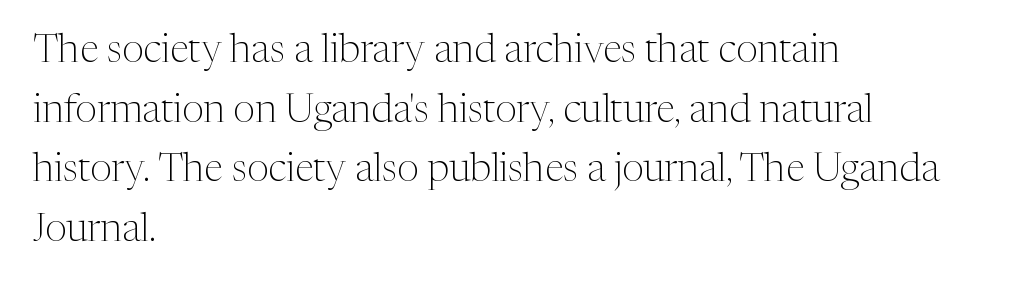
The image shows 39 px light serif type, upright; set left-aligned, normal line spacing (1.53x), normal letter spacing, not underlined; medium stroke contrast and a medium x-height.
